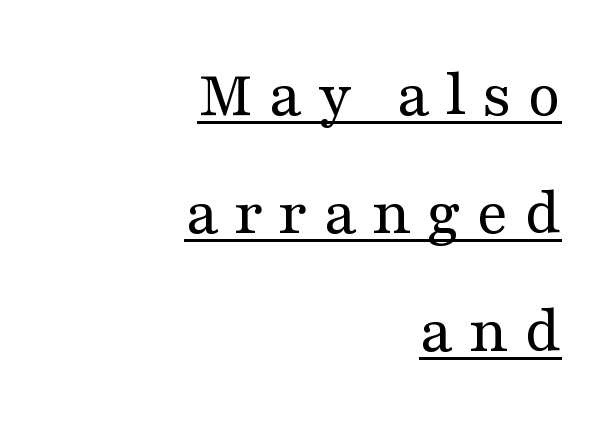
The image shows 67 px regular-weight, wide serif type, upright; set right-aligned, line spacing 1.76x, unusually wide letter spacing (+0.22 em), underlined; medium stroke contrast and a medium x-height.
